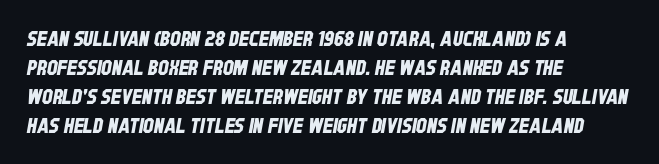
The image shows 21 px text type; set left-aligned, normal line spacing (1.38x), normal letter spacing, not underlined.
